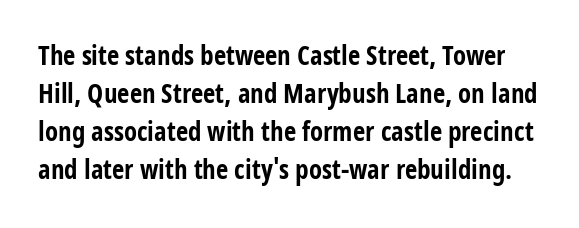
The image shows 27 px bold type, upright; set normal line spacing (1.41x), normal letter spacing, not underlined.
